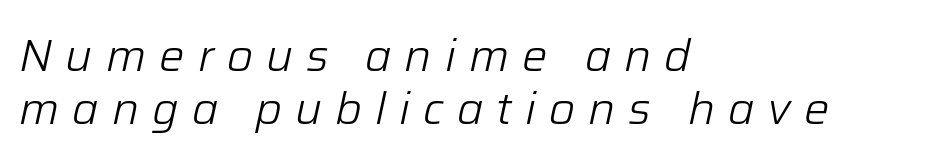
Q: Is the text bold? A: No.
Q: Is the text italic (slanted)? A: Yes, it leans right by about 12 degrees.
Q: Is the text underlined? A: No.
Q: How is the paragraph aligned? A: Left-aligned.
Q: Is the spacing between letters normal or unusually wide? A: Unusually wide.
Q: Width (condensed, normal, or wide)? A: Normal.
Q: Stroke contrast? A: Low.
Q: x-height? A: Medium.
Q: Monospaced? A: No.
